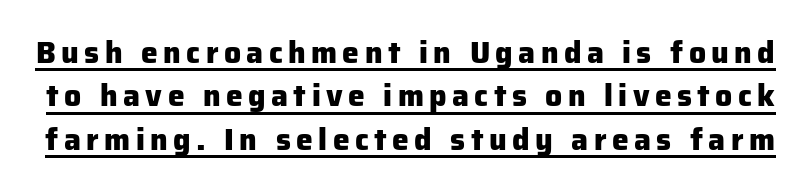
A typesetter would label this face a sans. The specimen includes a rule beneath the text block's lines. Its strokes are broad and dark, the hallmark of bold type. Posture: upright roman. Compared with typical paragraphs, the rows here are spaced about the same.
